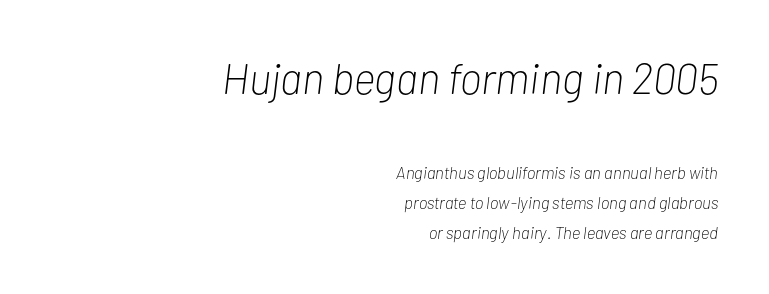
The image shows 43 px light, condensed type, italic (leaning right); set right-aligned, line spacing 1.77x, normal letter spacing, not underlined; the first (top) block is 2.53x larger; low stroke contrast and a medium x-height.
